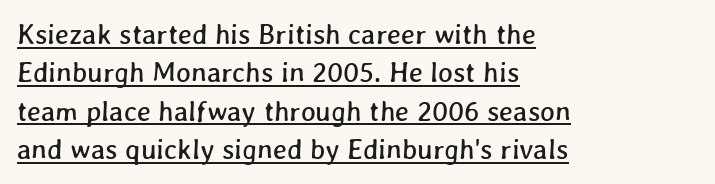
The image shows 28 px text type; set left-aligned, normal line spacing (1.37x), normal letter spacing, underlined; low stroke contrast and a medium x-height.
